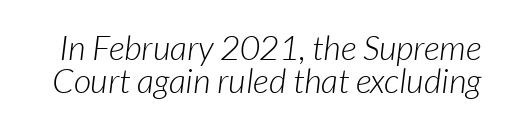
The strokes carry an ordinary text weight at most. Decoration check: the copy has no underline. This rendering leaves character spacing at its baseline value. Think of a printed novel: that variable character pitch is what you see here. Very little white space separates one row of letters from the next.
